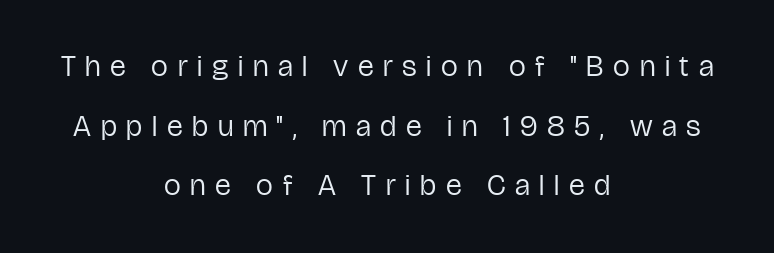
Q: Is the text bold? A: No.
Q: Is the text italic (slanted)? A: No, it is upright.
Q: Is the typeface a serif or a sans-serif typeface? A: Sans-serif.
Q: Is the text underlined? A: No.
Q: How is the paragraph aligned? A: Centered.
Q: Is the spacing between letters normal or unusually wide? A: Unusually wide.
Q: Is the spacing between lines tight, normal or loose? A: Loose.
Q: Width (condensed, normal, or wide)? A: Condensed.
Q: Stroke contrast? A: Low.
Q: x-height? A: Medium.
Q: Monospaced? A: No.
